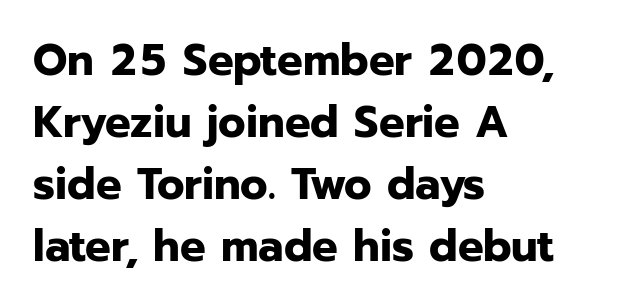
A full-strength bold gives these letters their thick strokes. Note the varied advance widths — an 'i' is clearly narrower than an 'm'. The lines are quadded left. Line spacing here is normal. Underline: absent. Every stem runs plumb, perpendicular to the baseline.
